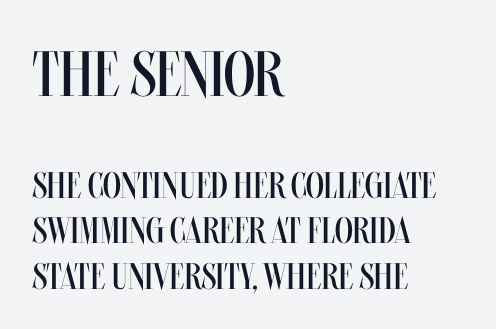
Q: Is the text bold? A: No.
Q: Is the text italic (slanted)? A: No, it is upright.
Q: Is the text underlined? A: No.
Q: How is the paragraph aligned? A: Left-aligned.
Q: Is the spacing between letters normal or unusually wide? A: Normal.
Q: Which block of text is set in a larger size, the first (top) or the second (bottom)? A: The first (top) one.
Q: Width (condensed, normal, or wide)? A: Condensed.
Q: Stroke contrast? A: Medium.
Q: x-height? A: Large.
Q: Monospaced? A: No.
